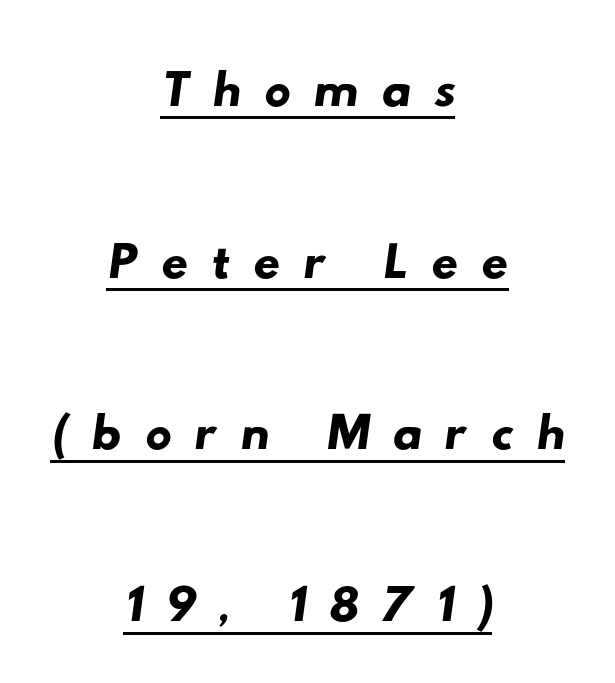
The image shows 75 px wide sans-serif type; set centered, loose line spacing (2.29x), unusually wide letter spacing (+0.29 em), underlined; low stroke contrast and a small x-height.
